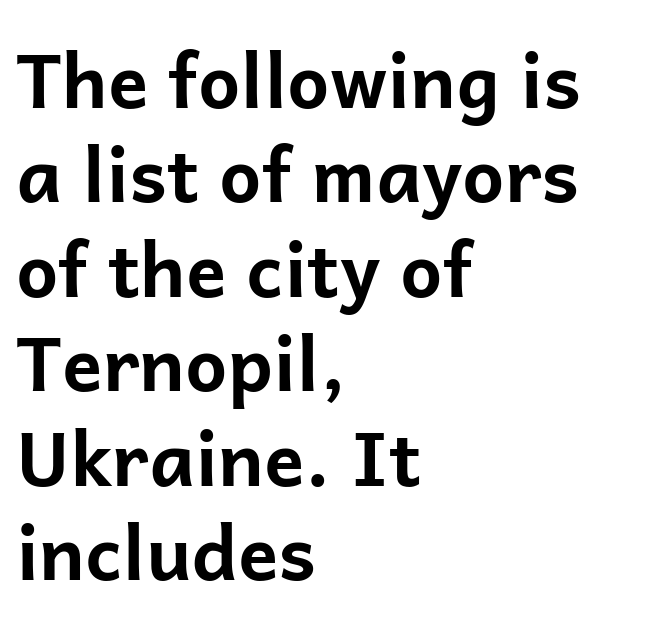
{"serif": "no", "italic": "no", "bold": "yes", "weight": "bold", "width": "normal", "stroke_contrast": "low", "x_height": "medium", "monospaced": "no", "underline": "no", "align": "left", "line_spacing": "normal", "line_spacing_ratio": 1.26, "letter_spacing": "normal", "letter_spacing_em": 0.0, "glyph_px": 75}
